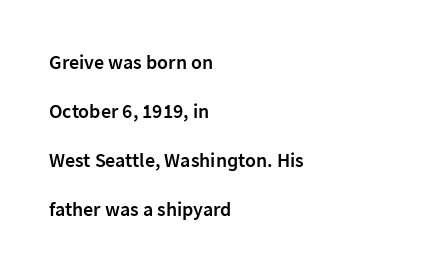
Q: Is the text bold? A: Semi-bold.
Q: Is the text italic (slanted)? A: No, it is upright.
Q: Is the text underlined? A: No.
Q: How is the paragraph aligned? A: Left-aligned.
Q: Is the spacing between letters normal or unusually wide? A: Normal.
Q: Is the spacing between lines tight, normal or loose? A: Loose.
